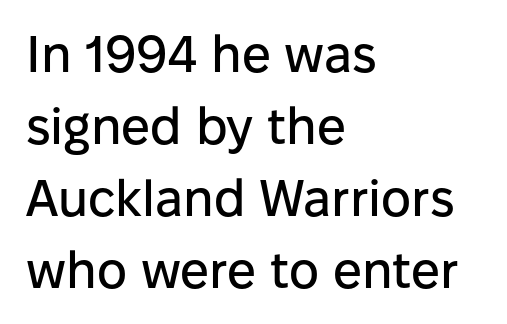
{"serif": "no", "italic": "no", "width": "normal", "stroke_contrast": "low", "x_height": "medium", "monospaced": "no", "underline": "no", "align": "left", "line_spacing": "normal", "line_spacing_ratio": 1.41, "letter_spacing": "normal", "letter_spacing_em": 0.0, "glyph_px": 51}
